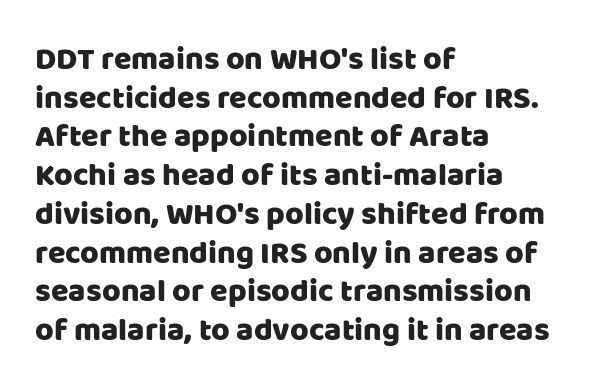
Q: Is the text italic (slanted)? A: No, it is upright.
Q: Is the typeface a serif or a sans-serif typeface? A: Sans-serif.
Q: Is the text underlined? A: No.
Q: How is the paragraph aligned? A: Left-aligned.
Q: Is the spacing between letters normal or unusually wide? A: Normal.
Q: Width (condensed, normal, or wide)? A: Normal.
Q: Stroke contrast? A: Low.
Q: x-height? A: Large.
Q: Monospaced? A: No.
